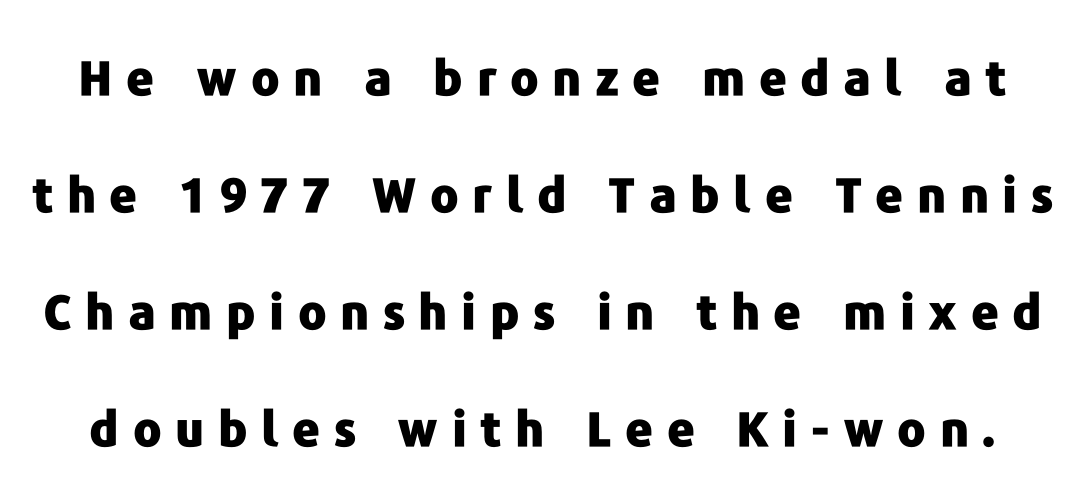
{"serif": "no", "italic": "no", "bold": "yes", "weight": "heavy", "width": "normal", "stroke_contrast": "low", "x_height": "medium", "monospaced": "no", "underline": "no", "line_spacing": "loose", "line_spacing_ratio": 2.44, "letter_spacing": "wide", "letter_spacing_em": 0.28, "glyph_px": 48}
